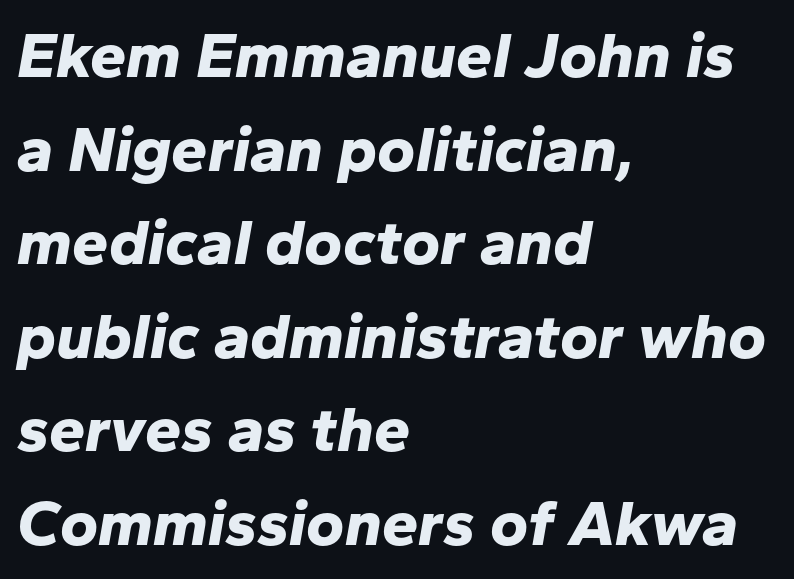
{"italic": "yes", "lean": "right", "slant_degrees": 10, "bold": "yes", "weight": "bold", "width": "normal", "stroke_contrast": "low", "x_height": "medium", "monospaced": "no", "underline": "no", "align": "left", "line_spacing": "normal", "line_spacing_ratio": 1.44, "letter_spacing": "normal", "letter_spacing_em": 0.0, "glyph_px": 65}
